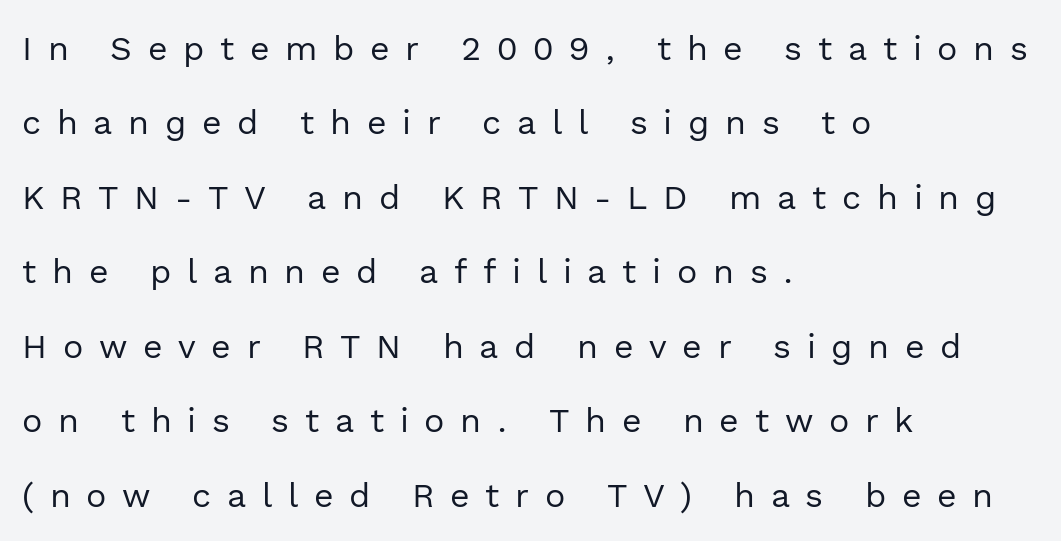
Q: Is the text bold? A: No.
Q: Is the text italic (slanted)? A: No, it is upright.
Q: Is the typeface a serif or a sans-serif typeface? A: Sans-serif.
Q: Is the text underlined? A: No.
Q: How is the paragraph aligned? A: Left-aligned.
Q: Is the spacing between letters normal or unusually wide? A: Unusually wide.
Q: Is the spacing between lines tight, normal or loose? A: Loose.
Q: Width (condensed, normal, or wide)? A: Normal.
Q: x-height? A: Medium.
Q: Monospaced? A: No.
